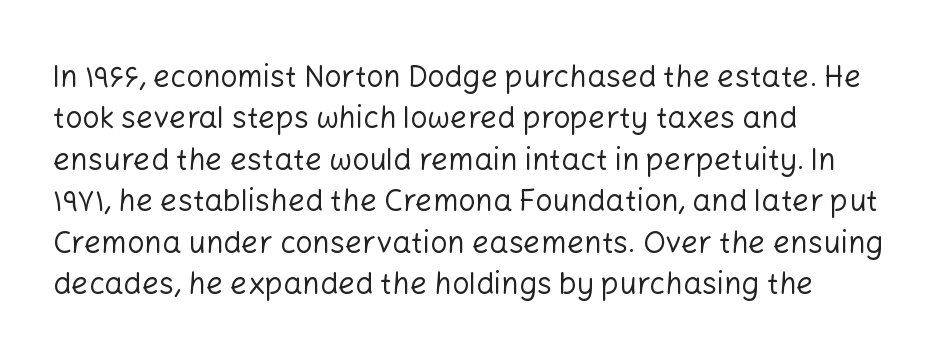
The image shows 30 px regular-weight sans-serif type, upright; set left-aligned, normal line spacing (1.38x), normal letter spacing, not underlined; low stroke contrast and a medium x-height.
